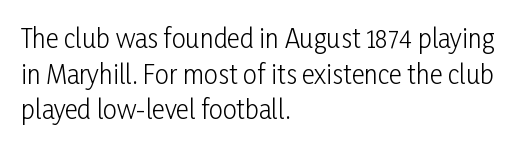
{"italic": "no", "bold": "no", "underline": "no", "align": "left", "line_spacing": "normal", "line_spacing_ratio": 1.43, "letter_spacing": "normal", "letter_spacing_em": 0.0, "glyph_px": 25}
